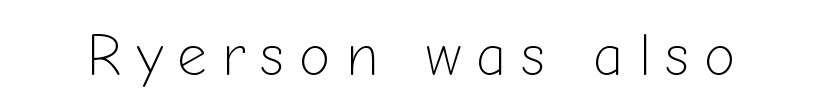
The image shows 58 px light sans-serif type, upright; set unusually wide letter spacing (+0.25 em), not underlined; low stroke contrast and a medium x-height.
